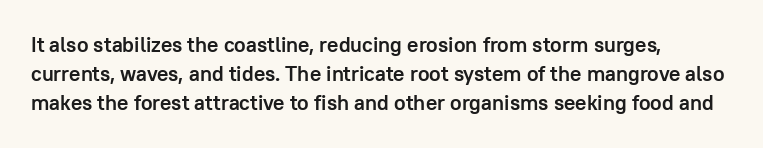
When letters stand straight like this, we call the style roman or upright. Line starts are locked; line ends wander. Quick note: underline off. Words appear dense and cohesive because spacing is normal. A normal amount of white space separates one row of letters from the next.
